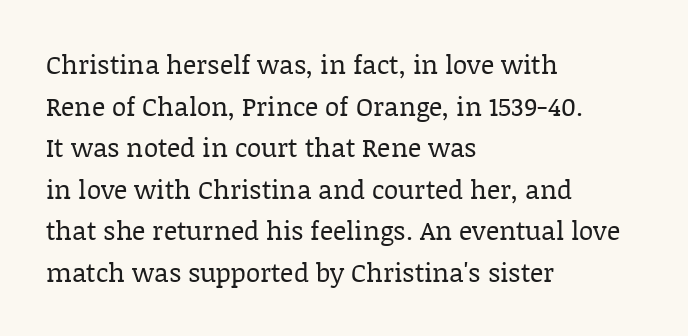
{"italic": "no", "bold": "no", "underline": "no", "align": "left", "line_spacing": "normal", "line_spacing_ratio": 1.6, "letter_spacing": "normal", "letter_spacing_em": 0.0, "glyph_px": 26}
